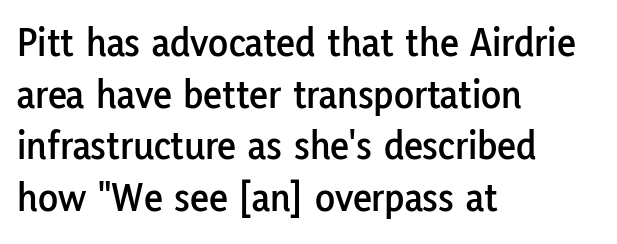
Is the letter spacing exaggerated? No — it looks like the ordinary default. The baseline area is clear. Every character sits straight up, as roman type does. Teacher's note: observe the even left margin — that is flush-left alignment. Spacing verdict: proportional, widths tailored to each character.
